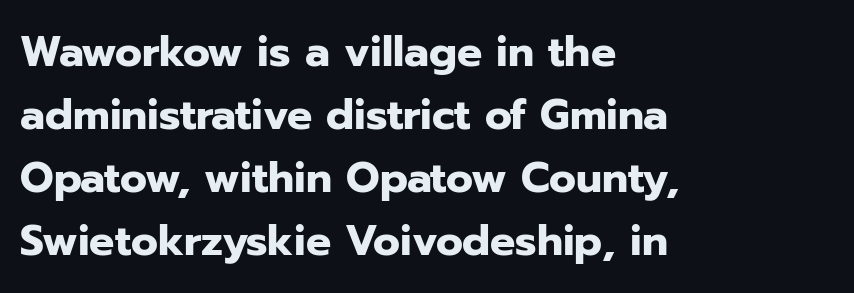
The image shows 42 px heavy sans-serif type, upright; set left-aligned, normal line spacing (1.5x), normal letter spacing, not underlined; low stroke contrast and a medium x-height.
